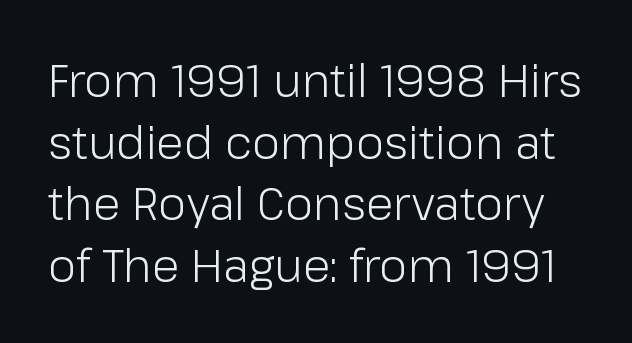
{"serif": "no", "italic": "no", "bold": "no", "weight": "light", "width": "normal", "stroke_contrast": "low", "x_height": "medium", "monospaced": "no", "underline": "no", "line_spacing": "normal", "line_spacing_ratio": 1.37, "letter_spacing": "normal", "letter_spacing_em": 0.0, "glyph_px": 45}
